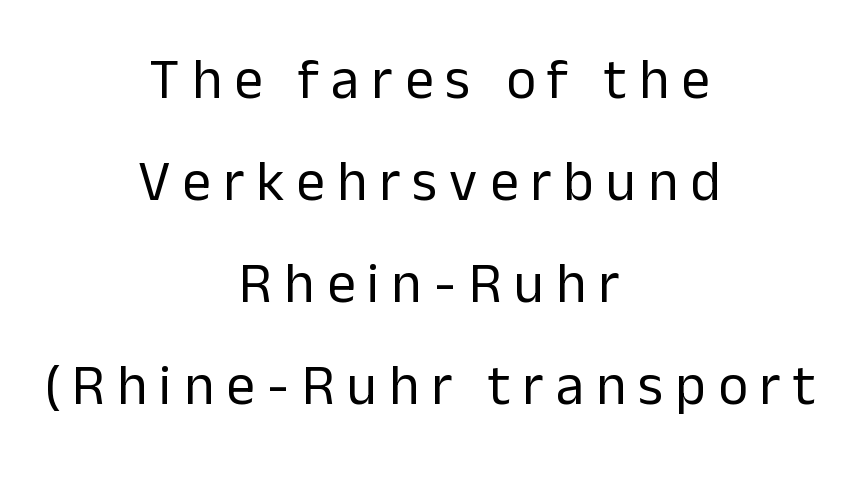
{"serif": "no", "italic": "no", "bold": "no", "weight": "regular", "width": "normal", "stroke_contrast": "low", "x_height": "medium", "monospaced": "no", "underline": "no", "align": "center", "line_spacing_ratio": 1.79, "letter_spacing": "wide", "letter_spacing_em": 0.21, "glyph_px": 57}
